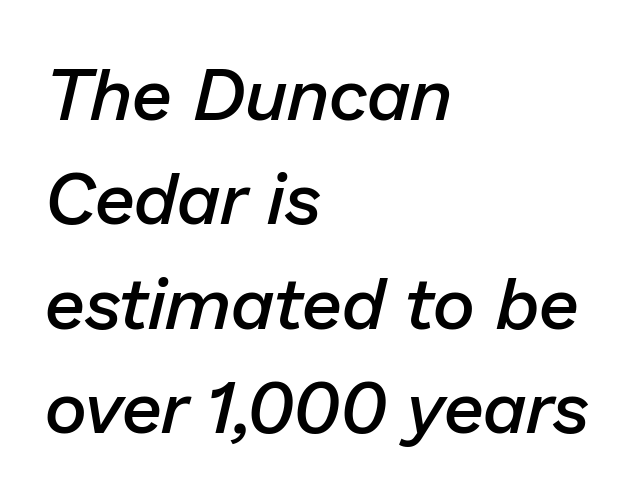
{"italic": "yes", "lean": "right", "slant_degrees": 13, "bold": "semi", "weight": "semibold", "width": "normal", "stroke_contrast": "low", "x_height": "medium", "monospaced": "no", "underline": "no", "align": "left", "line_spacing": "normal", "line_spacing_ratio": 1.43, "letter_spacing": "normal", "letter_spacing_em": 0.0, "glyph_px": 73}
